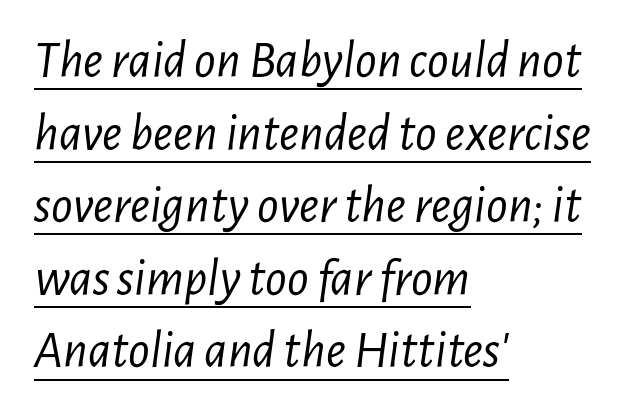
Q: Is the text bold? A: No.
Q: Is the text italic (slanted)? A: Yes, it leans right by about 7 degrees.
Q: Is the text underlined? A: Yes.
Q: How is the paragraph aligned? A: Left-aligned.
Q: Is the spacing between letters normal or unusually wide? A: Normal.
Q: Is the spacing between lines tight, normal or loose? A: Normal.
Q: Width (condensed, normal, or wide)? A: Condensed.
Q: Stroke contrast? A: Low.
Q: x-height? A: Medium.
Q: Monospaced? A: No.
